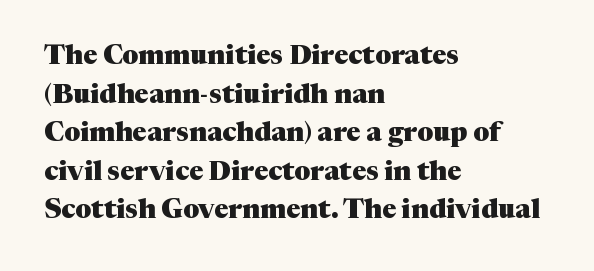
{"italic": "no", "bold": "yes", "underline": "no", "align": "left", "line_spacing": "normal", "line_spacing_ratio": 1.43, "letter_spacing": "normal", "letter_spacing_em": 0.0, "glyph_px": 27}
